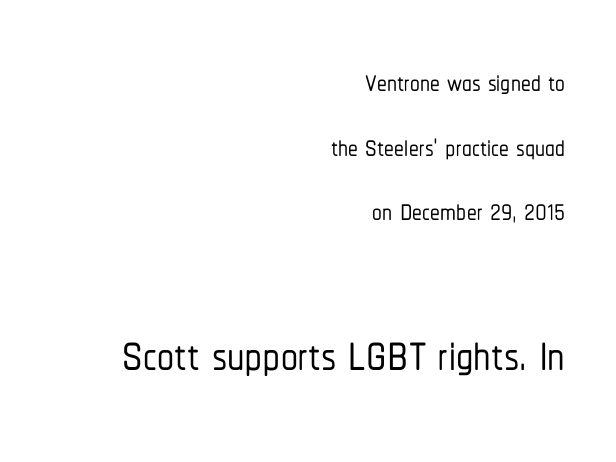
Q: Is the text italic (slanted)? A: No, it is upright.
Q: Is the typeface a serif or a sans-serif typeface? A: Sans-serif.
Q: Is the text underlined? A: No.
Q: How is the paragraph aligned? A: Right-aligned.
Q: Is the spacing between letters normal or unusually wide? A: Normal.
Q: Is the spacing between lines tight, normal or loose? A: Normal.
Q: Which block of text is set in a larger size, the first (top) or the second (bottom)? A: The second (bottom) one.
Q: Width (condensed, normal, or wide)? A: Condensed.
Q: Stroke contrast? A: Low.
Q: x-height? A: Medium.
Q: Monospaced? A: No.
